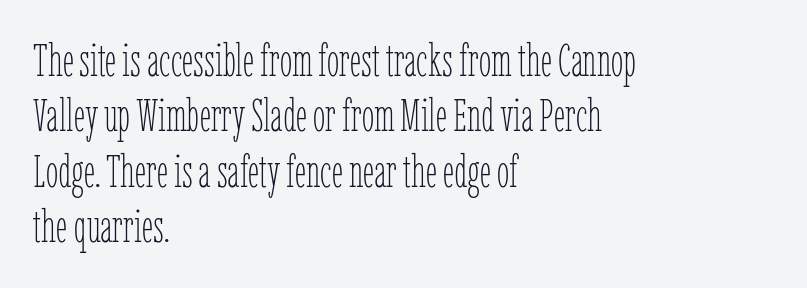
The image shows 45 px thin, condensed type, upright; set left-aligned, line spacing 1.23x, normal letter spacing, not underlined; low stroke contrast and a medium x-height.
